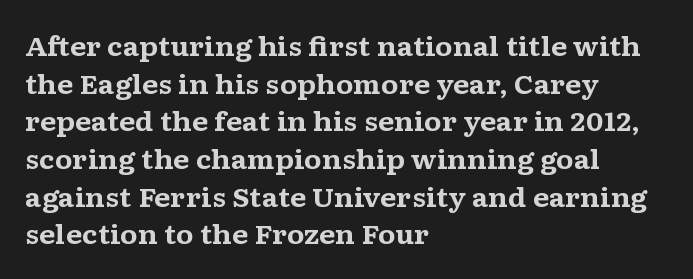
{"italic": "no", "bold": "yes", "underline": "no", "align": "left", "line_spacing": "normal", "line_spacing_ratio": 1.45, "letter_spacing": "normal", "letter_spacing_em": 0.0, "glyph_px": 26}
